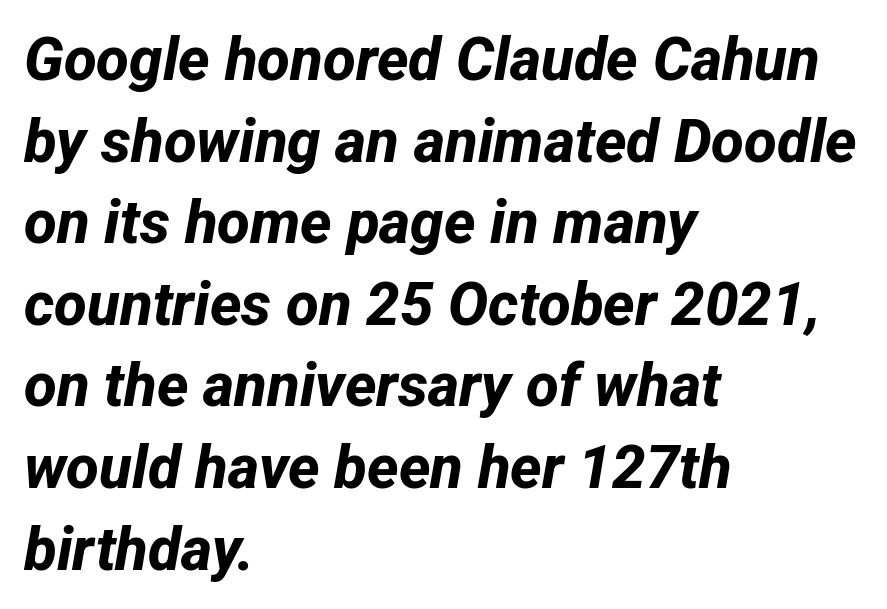
The image shows 60 px bold sans-serif type; set left-aligned, normal line spacing (1.36x), normal letter spacing, not underlined; low stroke contrast and a medium x-height.
